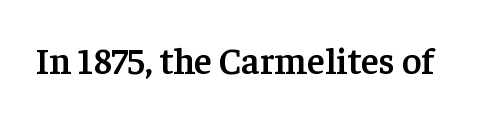
Typographically, this falls in the serif category. The type is set solid horizontally, with unmodified tracking. The foot of each line stays bare and open. The letters advance in unequal steps, a hallmark of proportional type.
